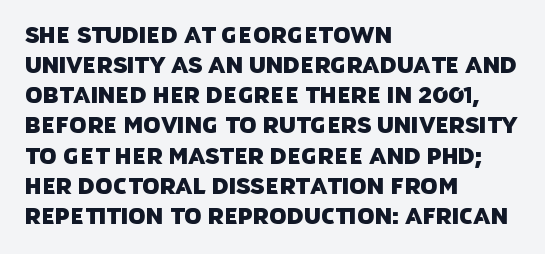
The image shows 22 px text type; set left-aligned, normal line spacing (1.37x), normal letter spacing, not underlined.
